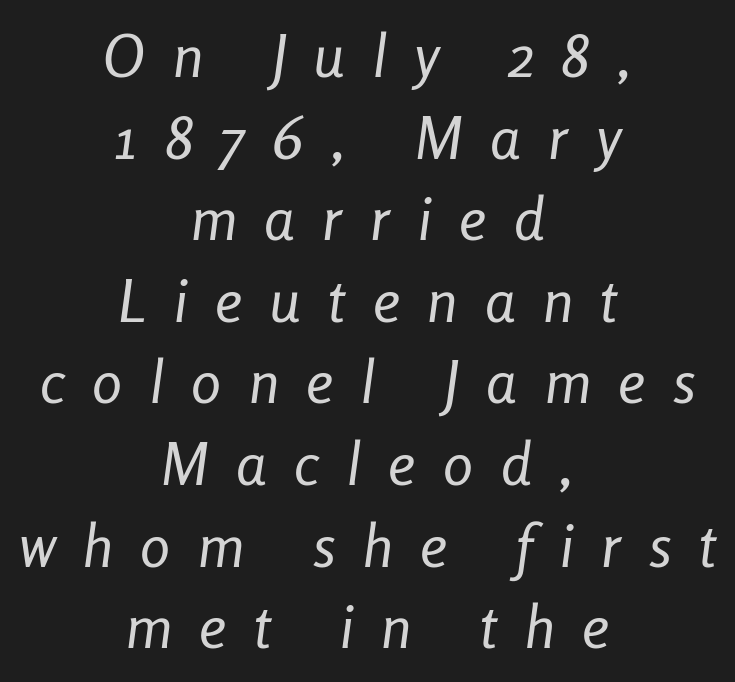
The image shows 60 px regular-weight, condensed type, italic (leaning right); set centered, normal line spacing (1.36x), unusually wide letter spacing (+0.46 em), not underlined; low stroke contrast and a medium x-height.
